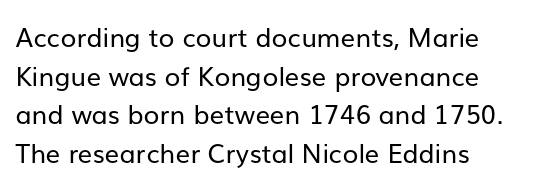
Q: Is the text bold? A: No.
Q: Is the text italic (slanted)? A: No, it is upright.
Q: Is the text underlined? A: No.
Q: How is the paragraph aligned? A: Left-aligned.
Q: Is the spacing between letters normal or unusually wide? A: Normal.
Q: Is the spacing between lines tight, normal or loose? A: Normal.
